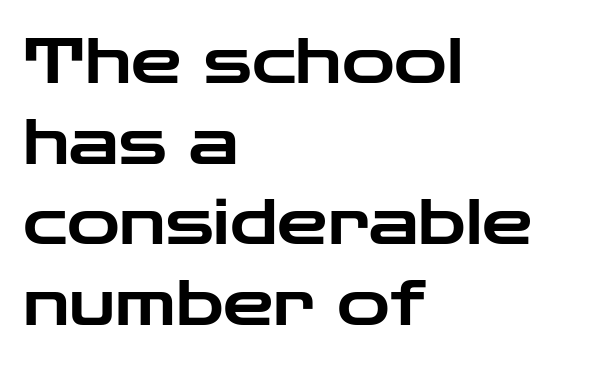
The image shows 64 px wide sans-serif type, upright; set left-aligned, normal line spacing (1.26x), normal letter spacing, not underlined; low stroke contrast and a medium x-height.
